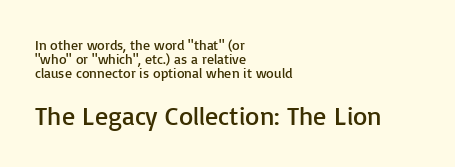
The strokes are not fattened; the text isn't bold. Block two is the big one; block one sits smaller above it. Letters rest on an invisible, unmarked baseline. The lettering stays uniformly vertical, giving the passage a roman look. Interline gaps are noticeably narrow in this sample. The ragged edge is on the right, which tells us the setting is flush left.
